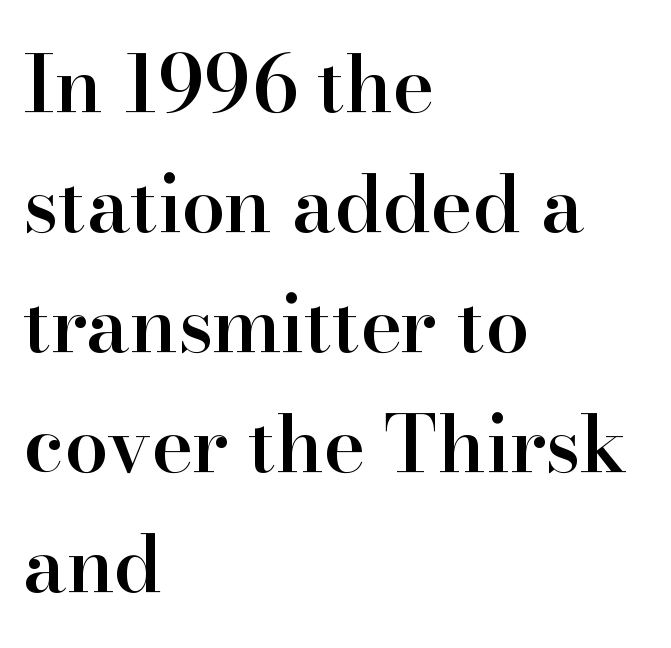
Q: Is the text bold? A: Semi-bold.
Q: Is the text italic (slanted)? A: No, it is upright.
Q: Is the typeface a serif or a sans-serif typeface? A: Serif.
Q: Is the text underlined? A: No.
Q: How is the paragraph aligned? A: Left-aligned.
Q: Is the spacing between letters normal or unusually wide? A: Normal.
Q: Is the spacing between lines tight, normal or loose? A: Normal.
Q: Width (condensed, normal, or wide)? A: Normal.
Q: Stroke contrast? A: High.
Q: x-height? A: Small.
Q: Monospaced? A: No.
